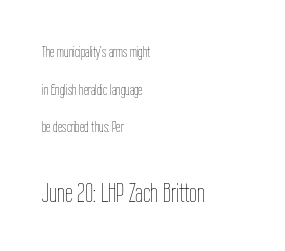
{"italic": "no", "bold": "no", "weight": "thin", "width": "condensed", "stroke_contrast": "low", "x_height": "medium", "monospaced": "no", "underline": "no", "align": "left", "line_spacing": "loose", "line_spacing_ratio": 2.35, "letter_spacing": "normal", "letter_spacing_em": 0.0, "larger_block": "second", "size_ratio": 1.75, "glyph_px": 28}
